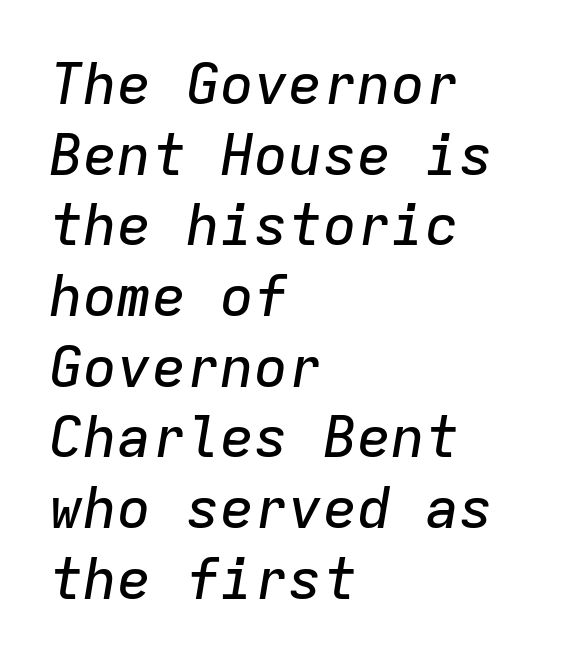
Is this a fixed-width face? Yes — each glyph sits in an identical cell. There's an unmistakable incline to the writing here. The compositor pushed each line to the left boundary. The string is rendered with underlining switched off.
